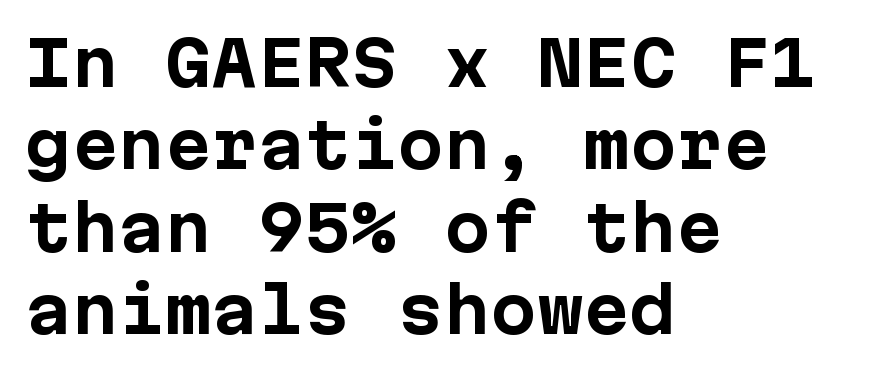
Heavy-handed strokes throughout: this text is bold. One-word summary of the alignment: left. Is there any slant? The stems are plumb. The leading is moderate, giving the passage an even texture.
